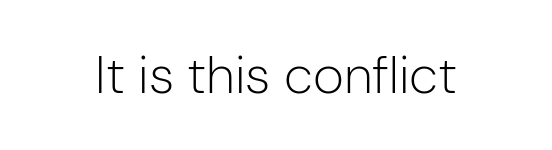
{"serif": "no", "italic": "no", "bold": "no", "weight": "light", "width": "normal", "stroke_contrast": "low", "x_height": "medium", "monospaced": "no", "underline": "no", "letter_spacing": "normal", "letter_spacing_em": 0.0, "glyph_px": 53}
